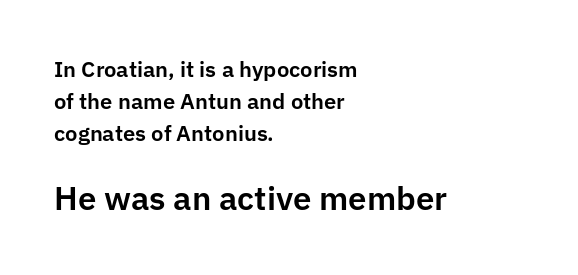
Q: Is the text italic (slanted)? A: No, it is upright.
Q: Is the typeface a serif or a sans-serif typeface? A: Sans-serif.
Q: Is the text underlined? A: No.
Q: How is the paragraph aligned? A: Left-aligned.
Q: Is the spacing between letters normal or unusually wide? A: Normal.
Q: Is the spacing between lines tight, normal or loose? A: Normal.
Q: Which block of text is set in a larger size, the first (top) or the second (bottom)? A: The second (bottom) one.
Q: Width (condensed, normal, or wide)? A: Normal.
Q: Stroke contrast? A: Low.
Q: x-height? A: Medium.
Q: Monospaced? A: No.
